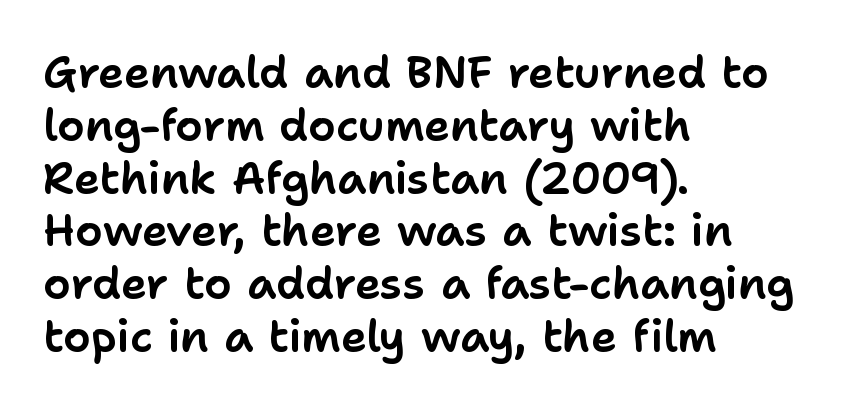
Looks like regular typesetting: each glyph gets only the width it needs. Default kerning and tracking; the words read as compact shapes. The string is rendered with underlining switched off. Nothing sits at the stroke ends, so this counts as sans-serif.
